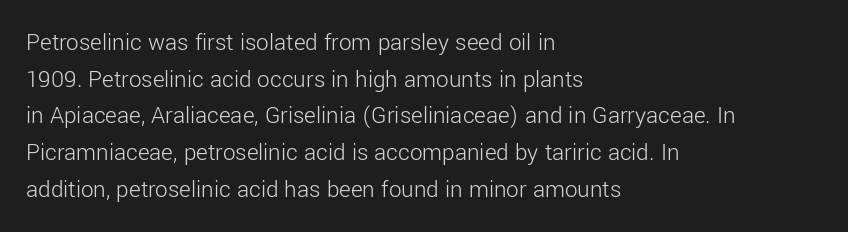
Q: Is the text bold? A: No.
Q: Is the text italic (slanted)? A: No, it is upright.
Q: Is the text underlined? A: No.
Q: How is the paragraph aligned? A: Left-aligned.
Q: Is the spacing between letters normal or unusually wide? A: Normal.
Q: Is the spacing between lines tight, normal or loose? A: Normal.
